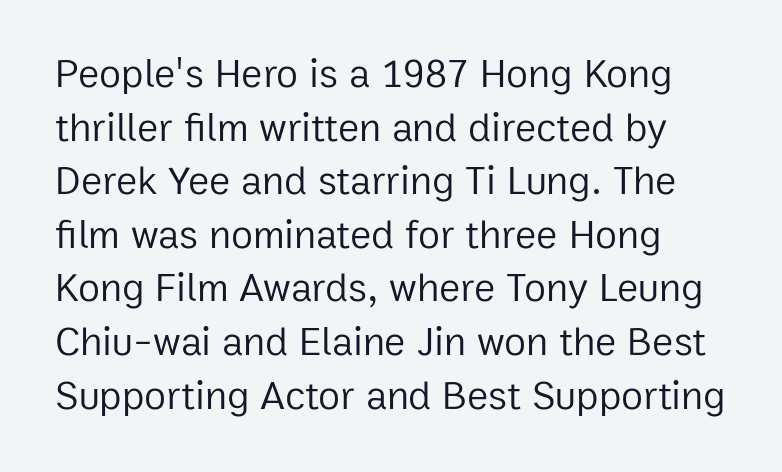
Q: Is the text bold? A: No.
Q: Is the text italic (slanted)? A: No, it is upright.
Q: Is the typeface a serif or a sans-serif typeface? A: Sans-serif.
Q: Is the text underlined? A: No.
Q: Is the spacing between letters normal or unusually wide? A: Normal.
Q: Is the spacing between lines tight, normal or loose? A: Normal.
Q: Width (condensed, normal, or wide)? A: Normal.
Q: Stroke contrast? A: Low.
Q: x-height? A: Medium.
Q: Monospaced? A: No.
